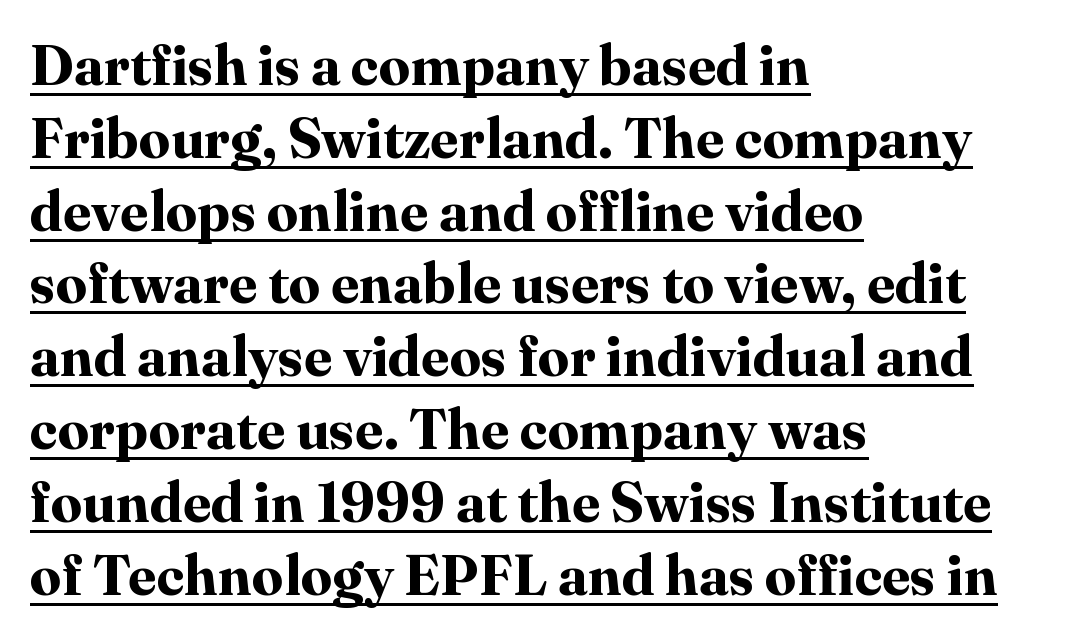
These lines stack with their left ends in a neat column. The letters carry serifs — small finishing strokes at the ends of their stems. In terms of letterspacing, this is plain default setting. Proportional: the letters do not fall into vertical columns. These lines were composed using upright roman letters.
